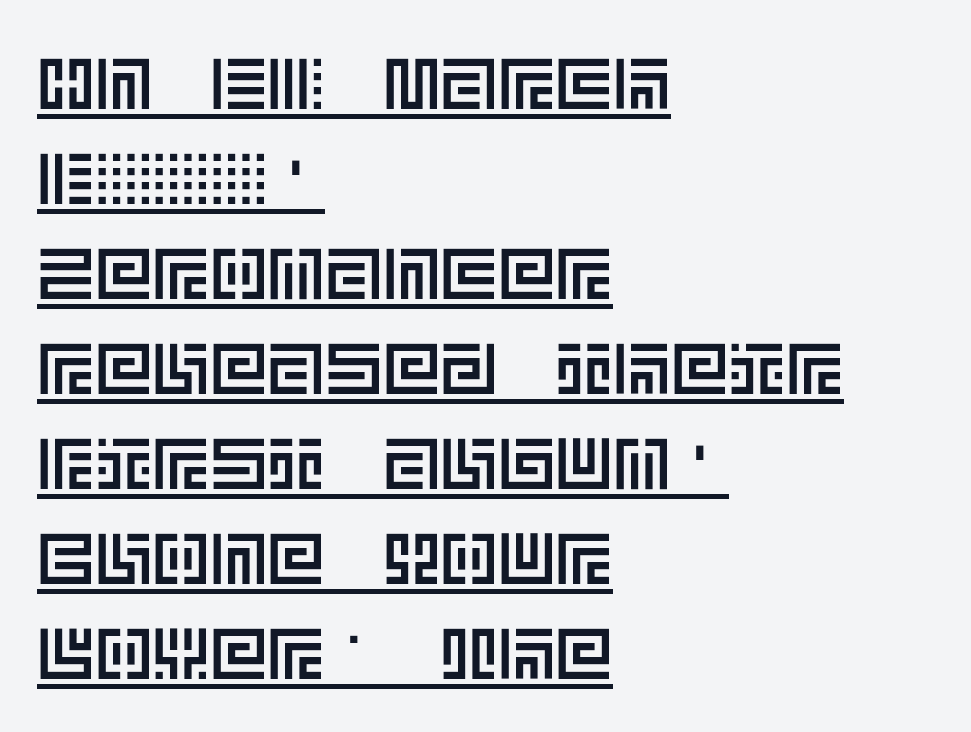
Q: Is the text italic (slanted)? A: No, it is upright.
Q: Is the text underlined? A: Yes.
Q: How is the paragraph aligned? A: Left-aligned.
Q: Is the spacing between letters normal or unusually wide? A: Normal.
Q: Is the spacing between lines tight, normal or loose? A: Normal.
Q: Width (condensed, normal, or wide)? A: Normal.
Q: x-height? A: Large.
